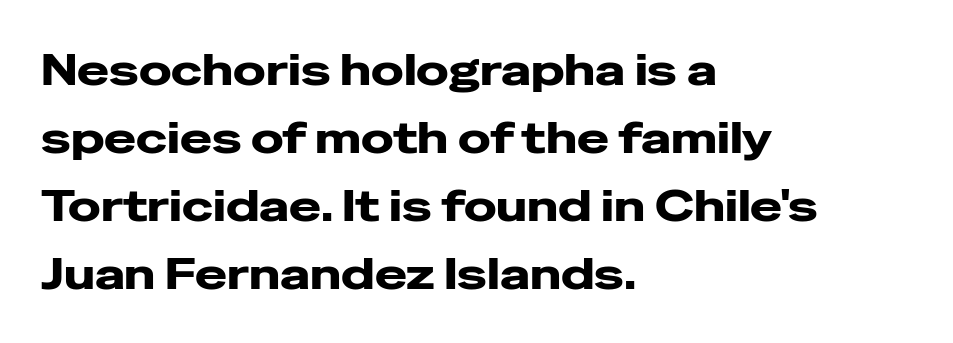
The image shows 43 px wide sans-serif type, upright; set left-aligned, normal line spacing (1.58x), normal letter spacing, not underlined; low stroke contrast and a medium x-height.
